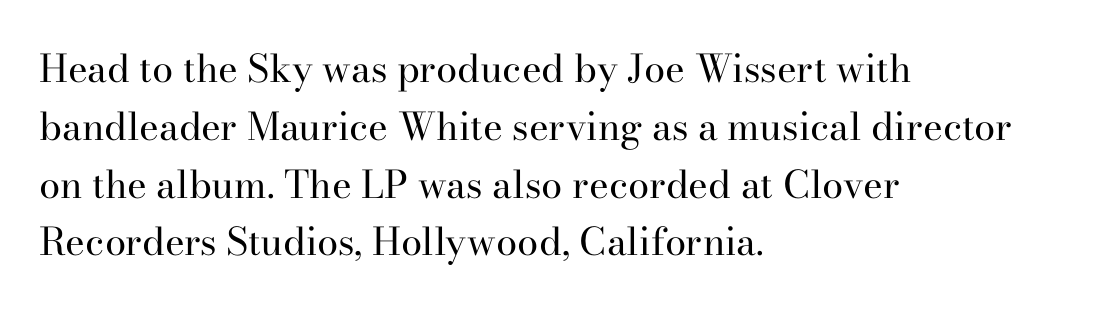
Notice how the passage keeps a crisp vertical edge on the left only. Anything drawn beneath the words? Only blank space. No extra tracking has been applied to these lines. Here the designer chose a conventional face with non-uniform glyph widths. Reading down the column, the eye jumps a familiar distance to each next line.
